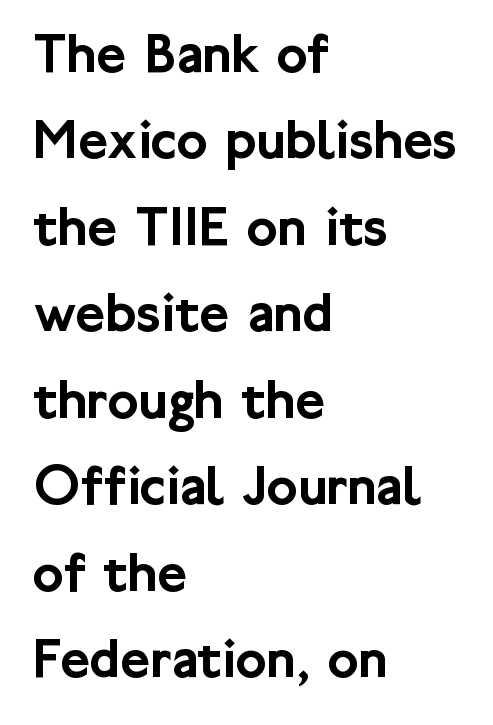
{"serif": "no", "italic": "no", "width": "normal", "stroke_contrast": "low", "x_height": "medium", "monospaced": "no", "underline": "no", "align": "left", "line_spacing": "normal", "line_spacing_ratio": 1.49, "letter_spacing": "normal", "letter_spacing_em": 0.0, "glyph_px": 58}
